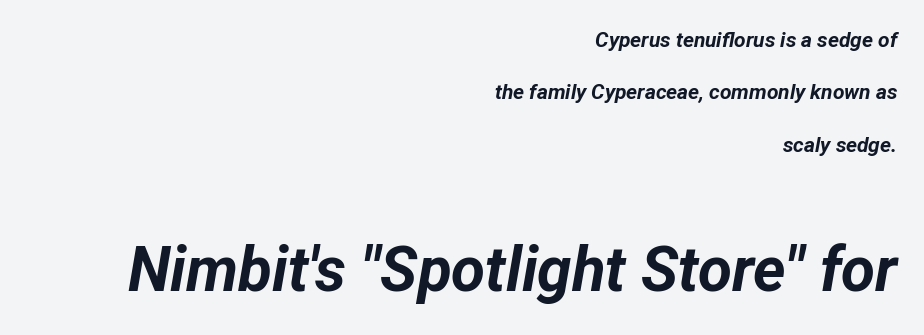
{"italic": "yes", "lean": "right", "slant_degrees": 12, "bold": "yes", "weight": "bold", "width": "normal", "stroke_contrast": "low", "x_height": "medium", "monospaced": "no", "underline": "no", "align": "right", "line_spacing": "loose", "line_spacing_ratio": 2.49, "letter_spacing": "normal", "letter_spacing_em": 0.0, "larger_block": "second", "size_ratio": 2.95, "glyph_px": 62}
